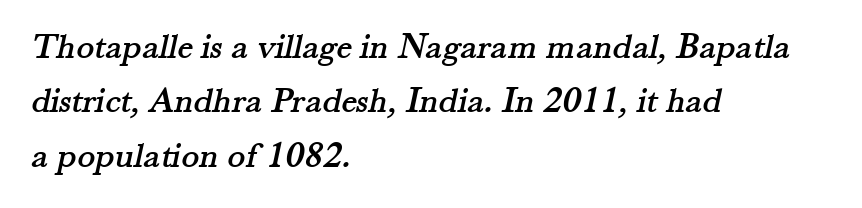
{"serif": "yes", "width": "normal", "stroke_contrast": "medium", "x_height": "small", "monospaced": "no", "underline": "no", "align": "left", "line_spacing": "normal", "line_spacing_ratio": 1.47, "letter_spacing": "normal", "letter_spacing_em": 0.0, "glyph_px": 37}
